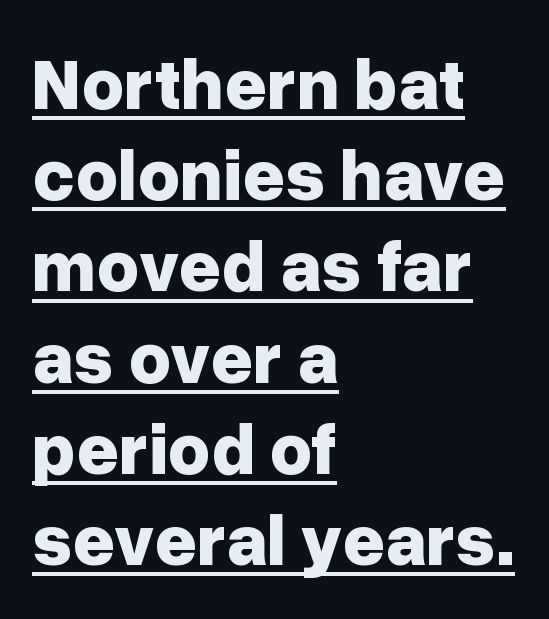
The lines in this sample share a left origin and differ only in where they stop. Tall strokes in this sample are plumb rather than angled. Whoever set this chose a conventional vertical rhythm. A typographer would call this underscored text. You could not count columns in this text — the font is proportionally spaced. The gaps between neighbouring characters are ordinary and unremarkable.
